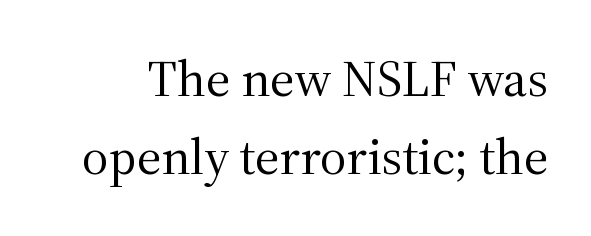
Q: Is the text bold? A: No.
Q: Is the text italic (slanted)? A: No, it is upright.
Q: Is the typeface a serif or a sans-serif typeface? A: Serif.
Q: Is the text underlined? A: No.
Q: Is the spacing between letters normal or unusually wide? A: Normal.
Q: Is the spacing between lines tight, normal or loose? A: Normal.
Q: Width (condensed, normal, or wide)? A: Normal.
Q: Stroke contrast? A: Medium.
Q: x-height? A: Medium.
Q: Monospaced? A: No.
